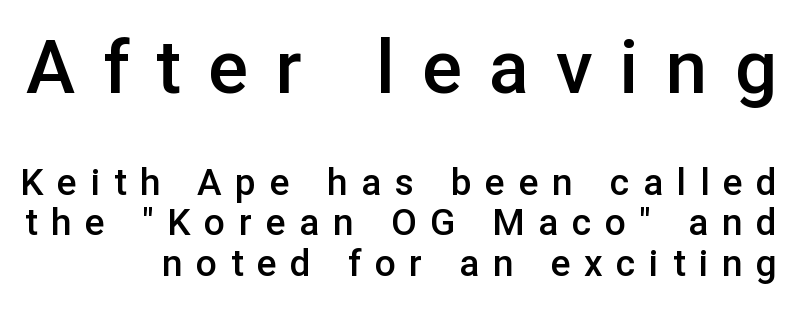
The rendering uses a small line-height, squeezing the rows. The passage shown is typed in a proportional face where columns would drift. Note: no serifs on the glyphs. The area under the type is left untouched.
